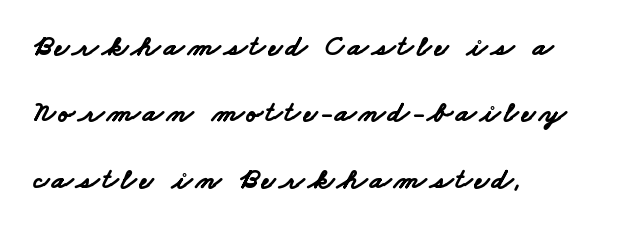
Q: Is the text bold? A: Yes.
Q: Is the typeface a serif or a sans-serif typeface? A: Sans-serif.
Q: Is the text underlined? A: No.
Q: How is the paragraph aligned? A: Left-aligned.
Q: Is the spacing between lines tight, normal or loose? A: Loose.
Q: Width (condensed, normal, or wide)? A: Wide.
Q: Stroke contrast? A: Low.
Q: x-height? A: Small.
Q: Monospaced? A: No.
